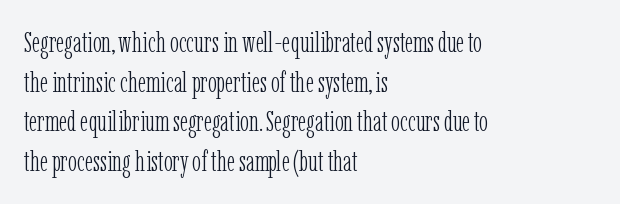
The image shows 29 px light, condensed serif type, upright; set left-aligned, normal line spacing (1.37x), normal letter spacing, not underlined; low stroke contrast and a medium x-height.
